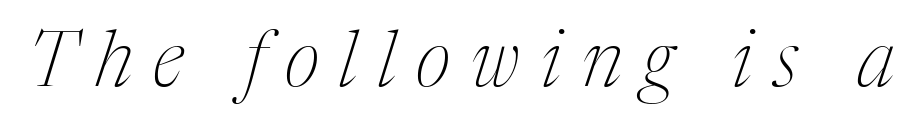
The image shows 77 px thin, condensed serif type, italic (leaning right); set unusually wide letter spacing (+0.27 em), not underlined; medium stroke contrast and a medium x-height.
